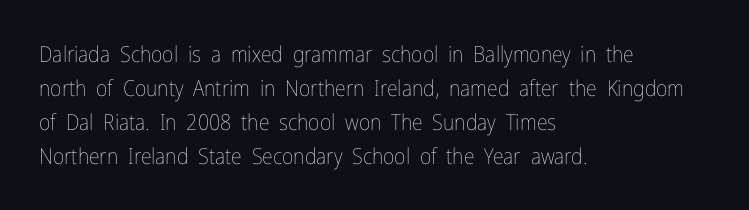
These lines stack with their left ends in a neat column. Any mark beneath the type? The region is blank. Short note: letters normally spaced. The type sits square on the baseline with zero lean.
